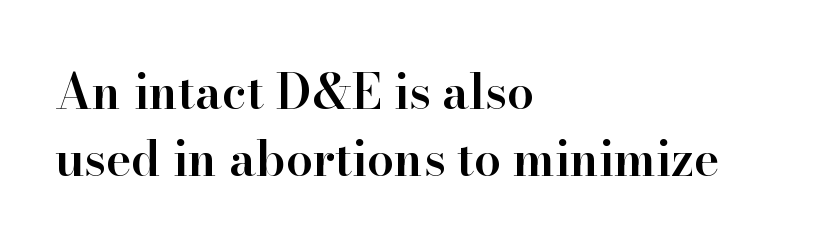
{"serif": "yes", "italic": "no", "bold": "semi", "weight": "semibold", "width": "normal", "stroke_contrast": "high", "x_height": "small", "monospaced": "no", "underline": "no", "align": "left", "line_spacing": "normal", "line_spacing_ratio": 1.4, "letter_spacing": "normal", "letter_spacing_em": 0.0, "glyph_px": 48}
